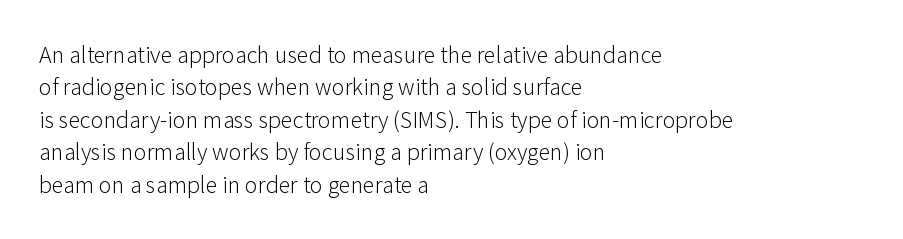
The typesetter chose a ragged-right arrangement here. In terms of letterspacing, this is plain default setting. Descenders hang freely into open space. A typesetter would call this leading conventional body-copy spacing. Stems and bowls with no extra thickness — not bold.
